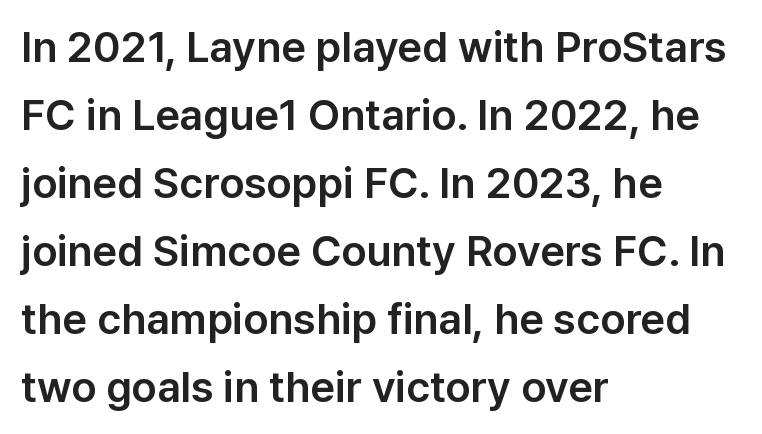
{"serif": "no", "italic": "no", "width": "normal", "stroke_contrast": "low", "x_height": "medium", "monospaced": "no", "underline": "no", "align": "left", "line_spacing": "normal", "line_spacing_ratio": 1.58, "letter_spacing": "normal", "letter_spacing_em": 0.0, "glyph_px": 43}
